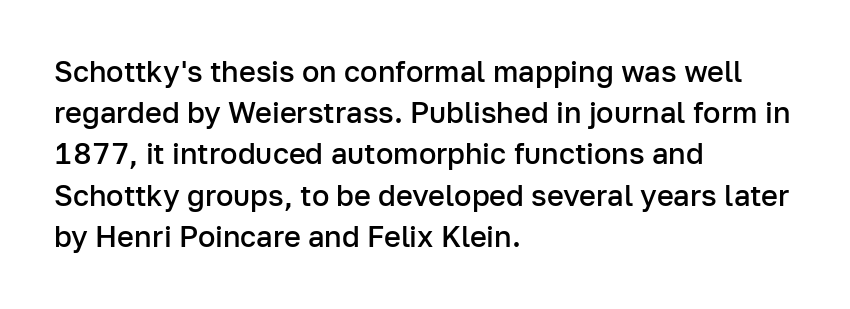
The image shows 29 px semibold sans-serif type, upright; set left-aligned, normal line spacing (1.42x), normal letter spacing, not underlined; low stroke contrast and a medium x-height.
